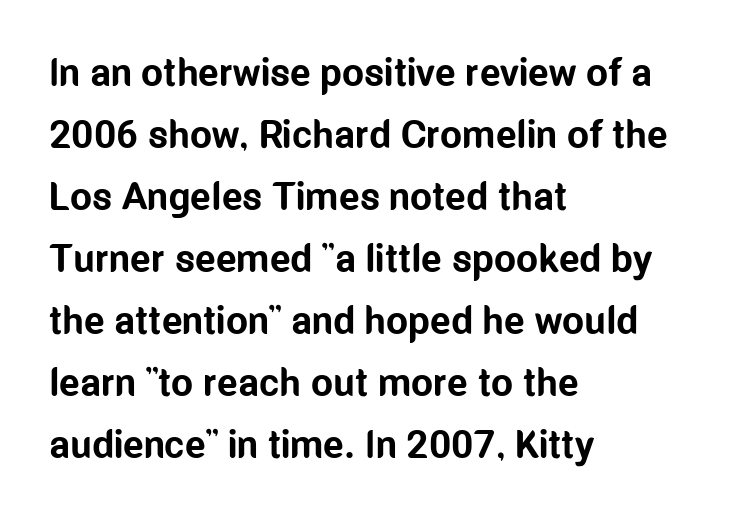
Q: Is the text bold? A: Yes.
Q: Is the text italic (slanted)? A: No, it is upright.
Q: Is the typeface a serif or a sans-serif typeface? A: Sans-serif.
Q: Is the text underlined? A: No.
Q: How is the paragraph aligned? A: Left-aligned.
Q: Is the spacing between letters normal or unusually wide? A: Normal.
Q: Is the spacing between lines tight, normal or loose? A: Normal.
Q: Width (condensed, normal, or wide)? A: Condensed.
Q: Stroke contrast? A: Low.
Q: x-height? A: Medium.
Q: Monospaced? A: No.
